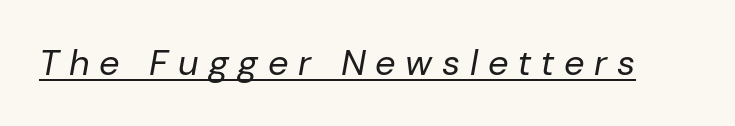
{"italic": "yes", "lean": "right", "slant_degrees": 10, "bold": "no", "weight": "regular", "width": "normal", "stroke_contrast": "low", "x_height": "medium", "monospaced": "no", "underline": "yes", "letter_spacing": "wide", "letter_spacing_em": 0.27, "glyph_px": 36}
